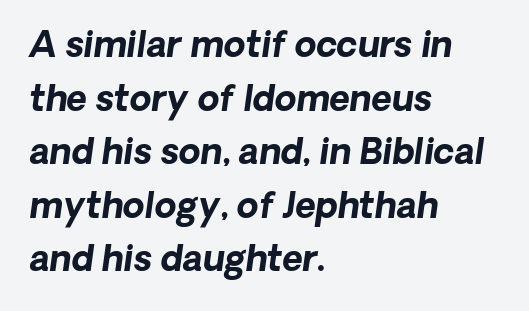
{"italic": "yes", "lean": "right", "slant_degrees": 8, "bold": "yes", "weight": "bold", "width": "normal", "stroke_contrast": "low", "x_height": "medium", "monospaced": "no", "underline": "no", "align": "left", "line_spacing": "normal", "line_spacing_ratio": 1.53, "letter_spacing": "normal", "letter_spacing_em": 0.0, "glyph_px": 35}
